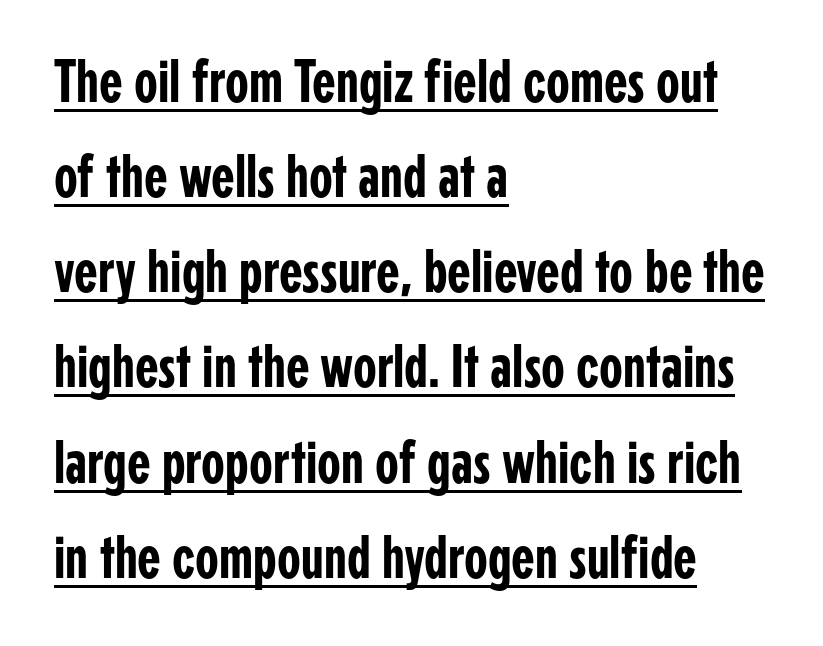
Q: Is the text italic (slanted)? A: No, it is upright.
Q: Is the typeface a serif or a sans-serif typeface? A: Sans-serif.
Q: Is the text underlined? A: Yes.
Q: How is the paragraph aligned? A: Left-aligned.
Q: Is the spacing between letters normal or unusually wide? A: Normal.
Q: Is the spacing between lines tight, normal or loose? A: Normal.
Q: Width (condensed, normal, or wide)? A: Condensed.
Q: Stroke contrast? A: Low.
Q: x-height? A: Medium.
Q: Monospaced? A: No.
